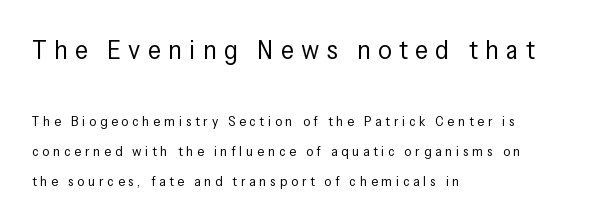
This is the regular roman posture of the typeface. Layout note: lines flush left. There is plenty of visible air inserted between adjacent glyphs. This reads as an unemphasized weight, regular at the heaviest. The gap between lines stays unmarked. Is there much room between lines? Yes — plenty of vertical air separates them.
